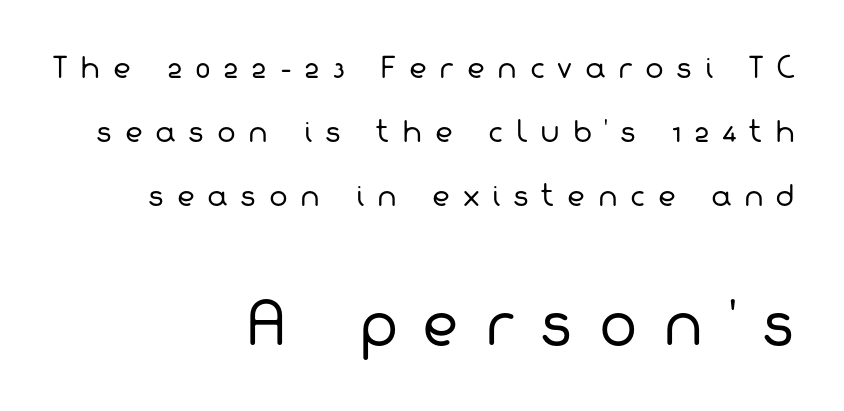
Q: Is the text bold? A: No.
Q: Is the typeface a serif or a sans-serif typeface? A: Sans-serif.
Q: Is the text underlined? A: No.
Q: How is the paragraph aligned? A: Right-aligned.
Q: Is the spacing between letters normal or unusually wide? A: Unusually wide.
Q: Is the spacing between lines tight, normal or loose? A: Loose.
Q: Which block of text is set in a larger size, the first (top) or the second (bottom)? A: The second (bottom) one.
Q: Width (condensed, normal, or wide)? A: Normal.
Q: Stroke contrast? A: Low.
Q: x-height? A: Medium.
Q: Monospaced? A: No.
